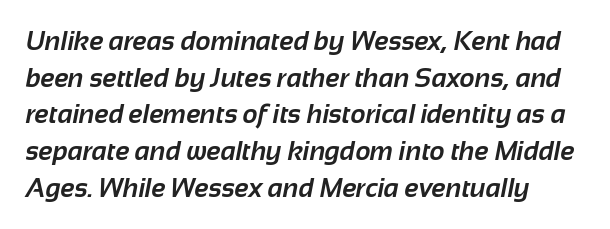
Look at the stroke-to-counter ratio: heavy, a bold. Anything drawn beneath the words? Only blank space. Nobody touched the tracking dial on this one. Horizontal bands of white between lines are of average thickness.
